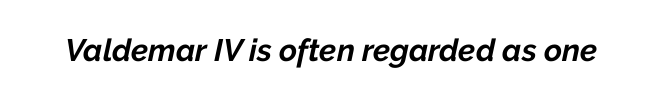
Q: Is the text bold? A: Yes.
Q: Is the text italic (slanted)? A: Yes, it leans right by about 12 degrees.
Q: Is the text underlined? A: No.
Q: Is the spacing between letters normal or unusually wide? A: Normal.
Q: Width (condensed, normal, or wide)? A: Normal.
Q: Stroke contrast? A: Low.
Q: x-height? A: Medium.
Q: Monospaced? A: No.
